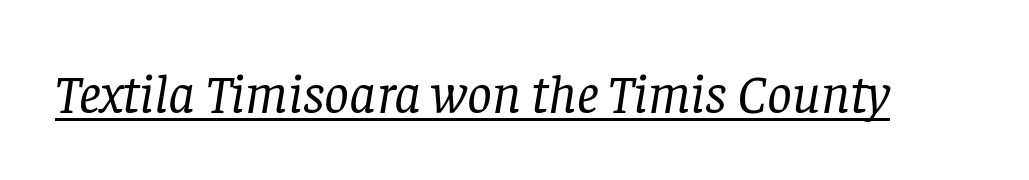
What stands out about the letter spacing? Nothing — it is the standard amount. Type style note: has serifs. There's an unmistakable incline to the writing here. Stems here are at most as thick as an everyday book face. The rendering uses natural spacing where letterforms have individual widths.
